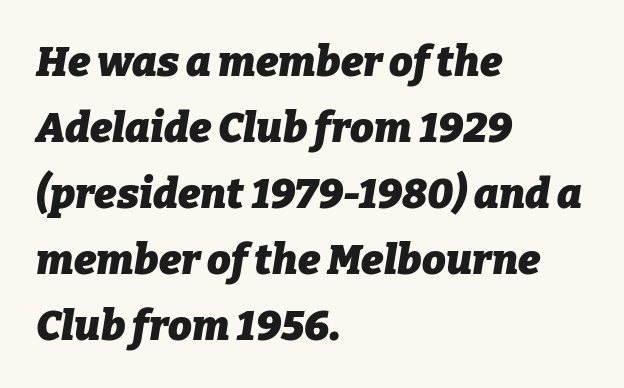
In terms of posture, this sample is oblique. Nobody touched the tracking dial on this one. These lines are rendered in a variable-pitch font. Horizontal alignment here is leftward, the default for most running prose.
